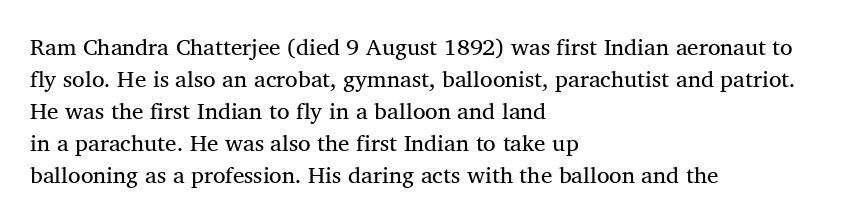
The image shows 23 px text type, upright; set left-aligned, normal line spacing (1.39x), normal letter spacing, not underlined.
